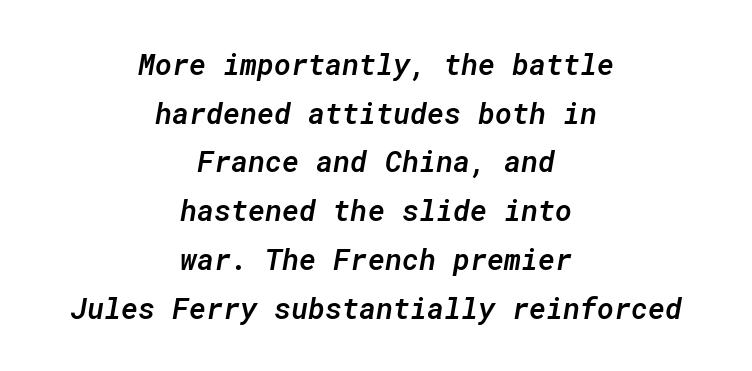
The image shows 29 px semibold type, italic (leaning right), monospaced; set centered, normal line spacing (1.68x), normal letter spacing, not underlined; low stroke contrast and a medium x-height.
